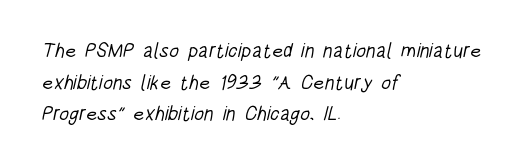
The image shows 20 px text type; set left-aligned, normal line spacing (1.58x), normal letter spacing, not underlined.
